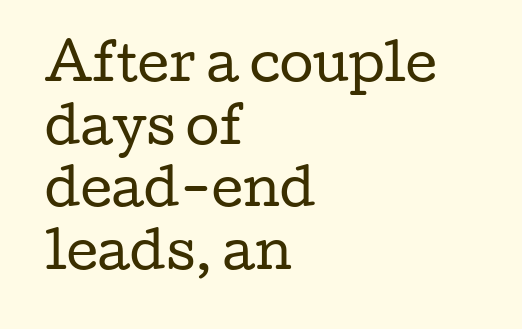
{"serif": "yes", "italic": "no", "bold": "no", "weight": "regular", "width": "wide", "stroke_contrast": "low", "x_height": "medium", "monospaced": "no", "underline": "no", "align": "left", "line_spacing": "normal", "line_spacing_ratio": 1.28, "letter_spacing": "normal", "letter_spacing_em": 0.0, "glyph_px": 49}
